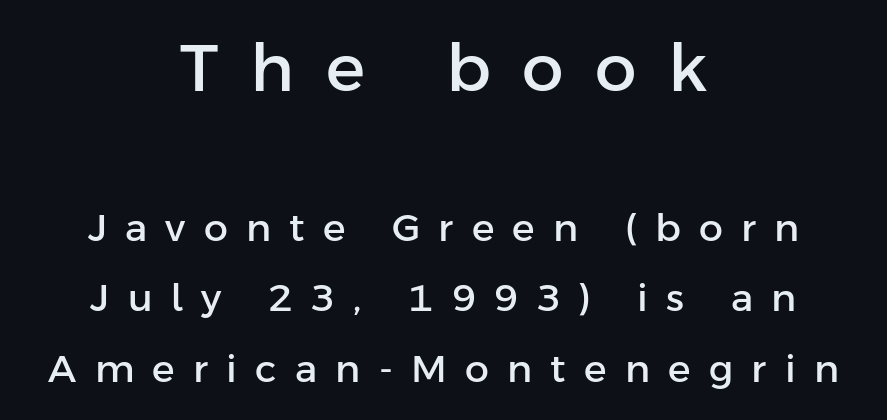
These lines stack symmetrically, like a column narrowing and widening about its center. Check where the strokes stop: nothing finishes them off — pure sans. This sample uses expanded letter spacing, leaving extra air between glyphs. Proportional: the letters do not fall into vertical columns.
